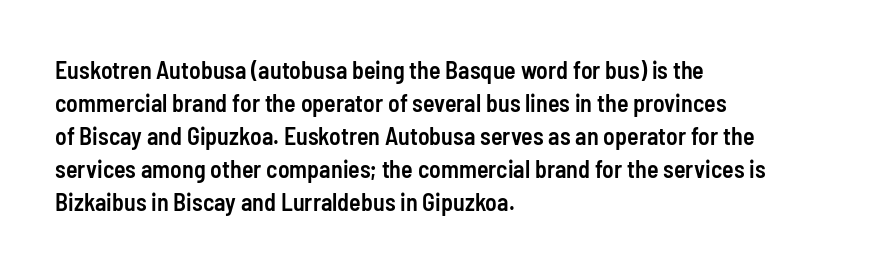
{"italic": "no", "bold": "semi", "underline": "no", "align": "left", "line_spacing": "normal", "line_spacing_ratio": 1.38, "letter_spacing": "normal", "letter_spacing_em": 0.0, "glyph_px": 24}
